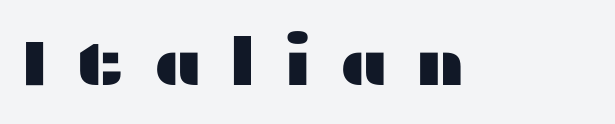
The image shows 65 px wide sans-serif type, upright; set unusually wide letter spacing (+0.43 em), not underlined; medium stroke contrast and a medium x-height.
